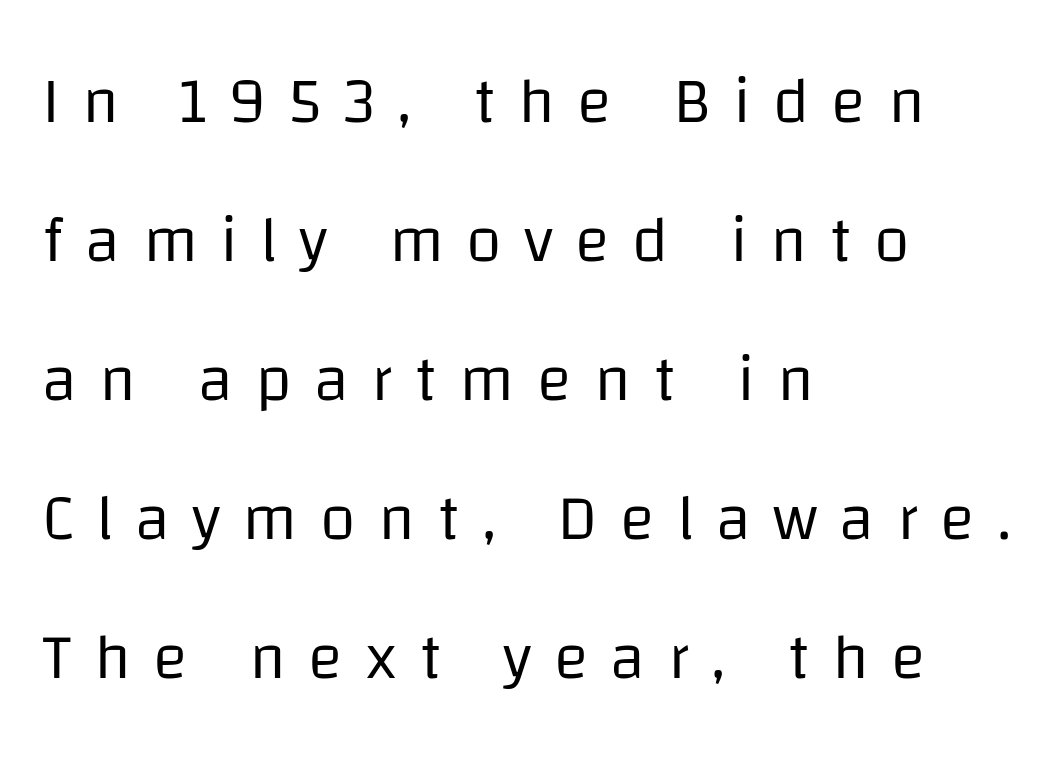
The designer went with a sans here, leaving each stem footless. This is not heavy type; no bold has been used. This rendering features lettering with no underline. Characters remain perfectly vertical along every line. This sample uses expanded letter spacing, leaving extra air between glyphs.
